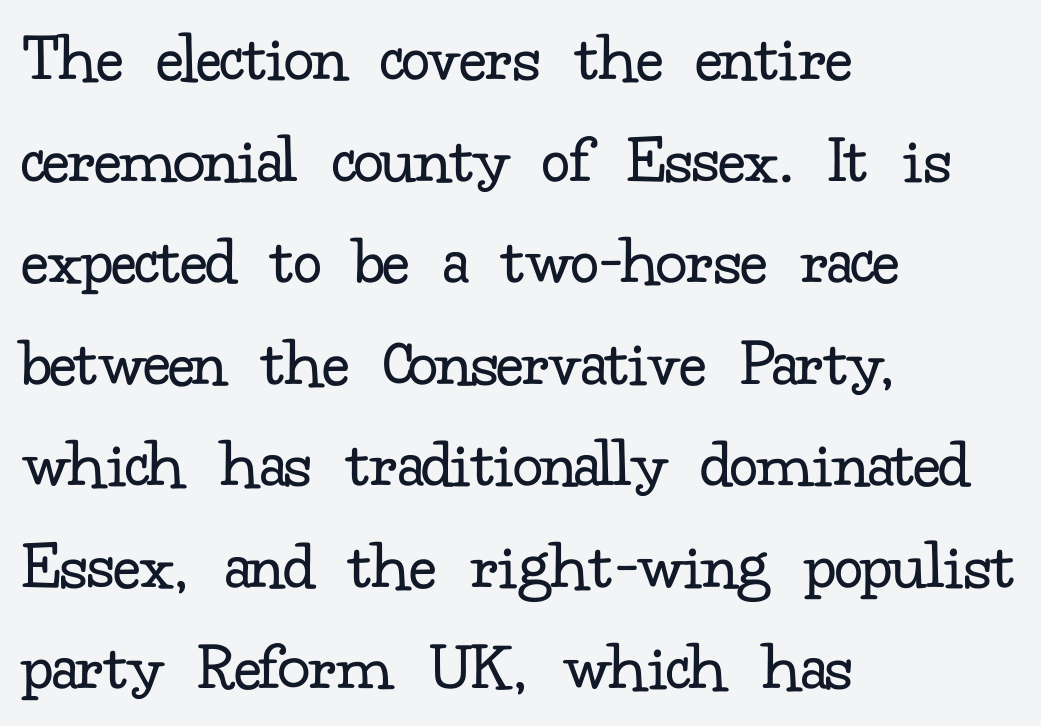
The image shows 71 px regular-weight serif type, upright; set left-aligned, normal line spacing (1.43x), normal letter spacing, not underlined; low stroke contrast and a small x-height.
